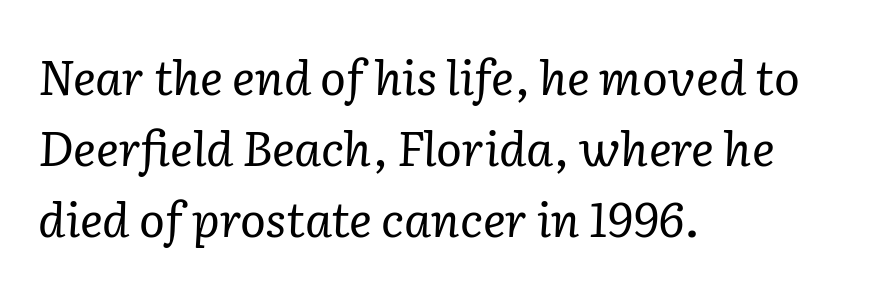
The image shows 48 px regular-weight serif type, italic (leaning right); set left-aligned, normal line spacing (1.48x), normal letter spacing, not underlined; low stroke contrast and a medium x-height.
